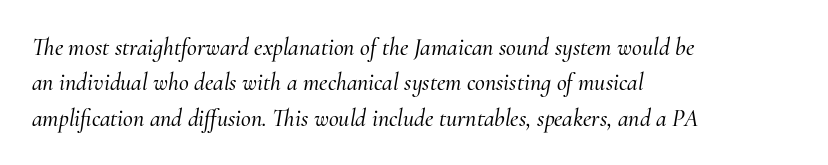
{"italic": "yes", "lean": "right", "slant_degrees": 10, "underline": "no", "align": "left", "line_spacing": "normal", "line_spacing_ratio": 1.47, "letter_spacing": "normal", "letter_spacing_em": 0.0, "glyph_px": 24}
